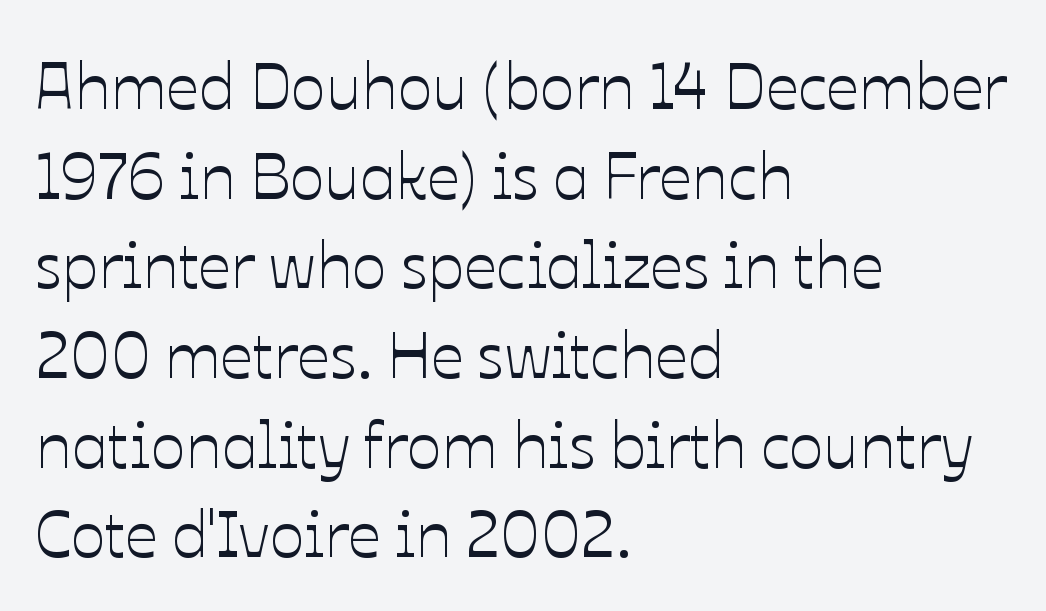
{"italic": "no", "width": "normal", "stroke_contrast": "low", "x_height": "medium", "monospaced": "no", "underline": "no", "align": "left", "line_spacing": "normal", "line_spacing_ratio": 1.38, "letter_spacing": "normal", "letter_spacing_em": 0.0, "glyph_px": 65}
